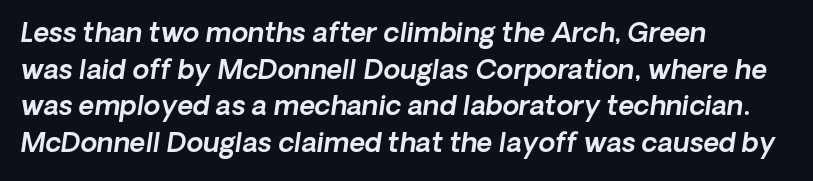
Q: Is the text italic (slanted)? A: Yes, it leans right by about 8 degrees.
Q: Is the text underlined? A: No.
Q: How is the paragraph aligned? A: Left-aligned.
Q: Is the spacing between letters normal or unusually wide? A: Normal.
Q: Is the spacing between lines tight, normal or loose? A: Normal.
